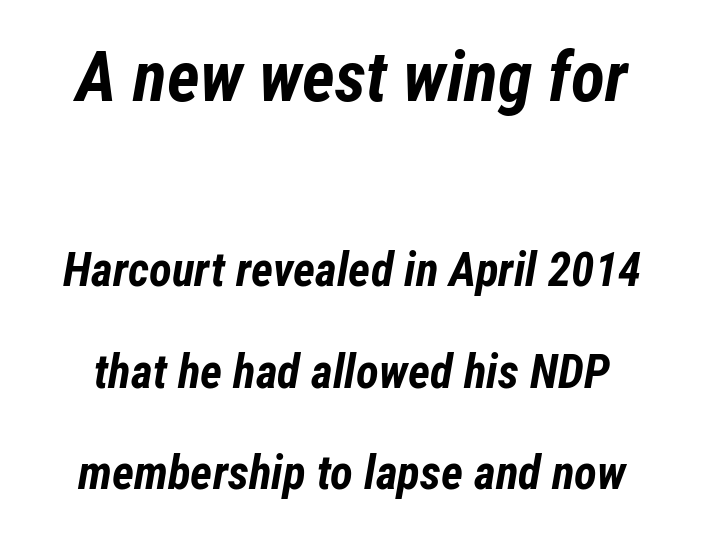
{"italic": "yes", "lean": "right", "slant_degrees": 12, "bold": "yes", "weight": "bold", "width": "condensed", "stroke_contrast": "low", "x_height": "medium", "monospaced": "no", "underline": "no", "line_spacing": "loose", "line_spacing_ratio": 2.15, "letter_spacing": "normal", "letter_spacing_em": 0.0, "larger_block": "first", "size_ratio": 1.49, "glyph_px": 70}
